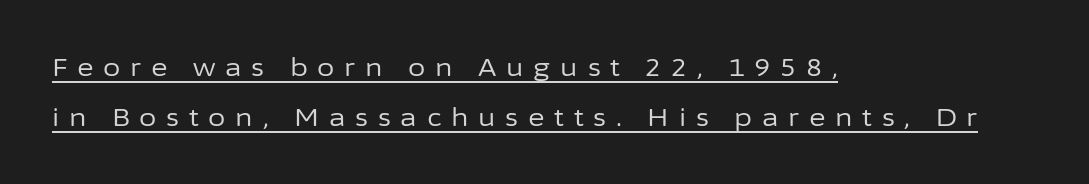
{"italic": "no", "bold": "no", "underline": "yes", "align": "left", "line_spacing": "loose", "line_spacing_ratio": 2.0, "letter_spacing": "wide", "letter_spacing_em": 0.39, "glyph_px": 25}
